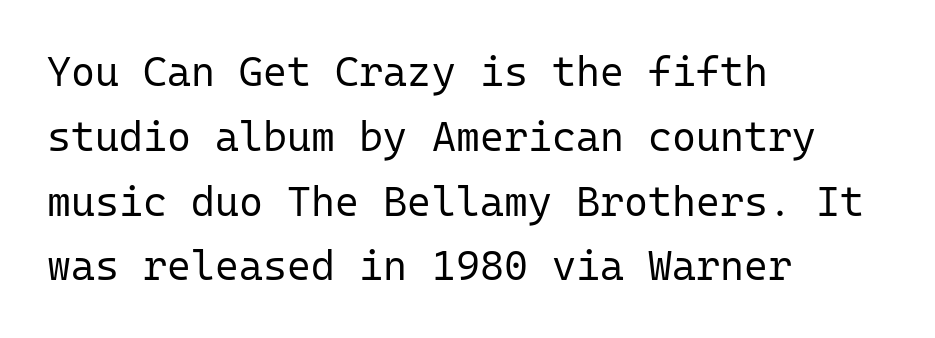
{"serif": "no", "italic": "no", "bold": "no", "weight": "regular", "width": "normal", "stroke_contrast": "low", "x_height": "medium", "monospaced": "yes", "underline": "no", "align": "left", "line_spacing": "normal", "line_spacing_ratio": 1.58, "letter_spacing": "normal", "letter_spacing_em": 0.0, "glyph_px": 41}
